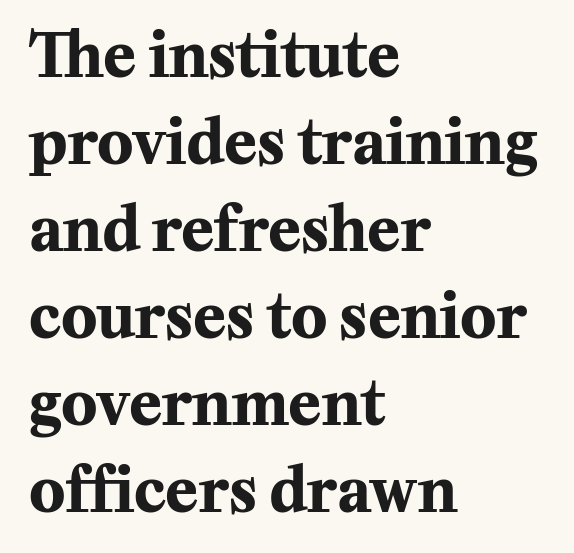
Italic? Not at all — the glyphs are vertical. How are the letters spaced? Ordinarily, with no added tracking. The block of text has a typical density, with ordinary space between rows. Does the copy run flush right? No — it runs flush left. Words float on clear page, feet unadorned. These lines are rendered in a variable-pitch font.
